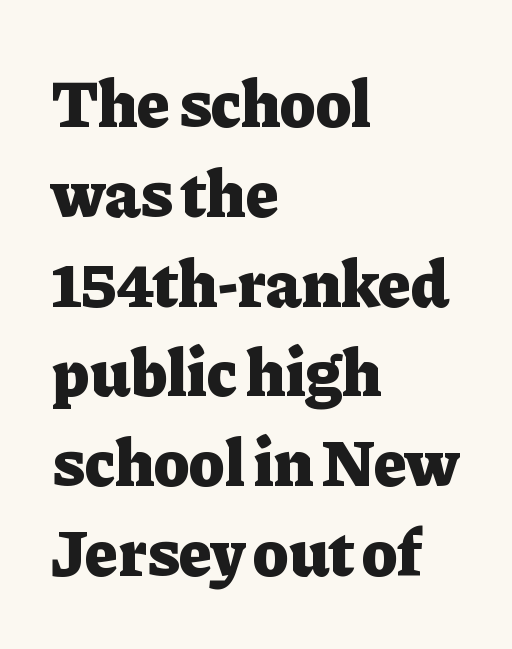
Q: Is the text bold? A: Yes.
Q: Is the text italic (slanted)? A: No, it is upright.
Q: Is the typeface a serif or a sans-serif typeface? A: Serif.
Q: Is the text underlined? A: No.
Q: How is the paragraph aligned? A: Left-aligned.
Q: Is the spacing between letters normal or unusually wide? A: Normal.
Q: Is the spacing between lines tight, normal or loose? A: Normal.
Q: Width (condensed, normal, or wide)? A: Normal.
Q: Stroke contrast? A: Low.
Q: x-height? A: Medium.
Q: Monospaced? A: No.
